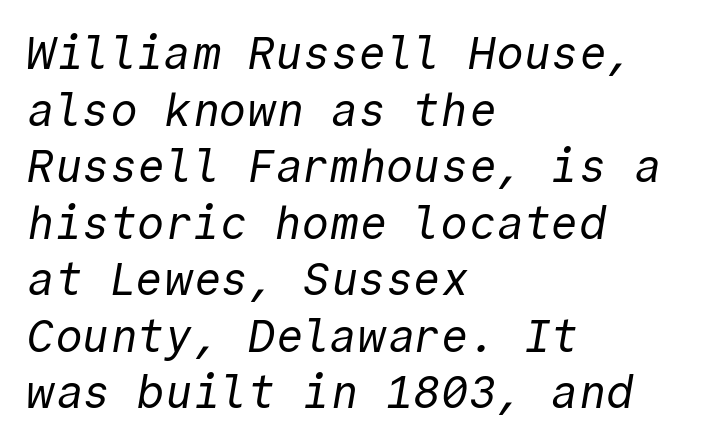
Letterform terminals end flat and unadorned throughout the passage. Think of a typewriter: that constant character pitch is what you see here. Letter spacing: default. These lines stack with their left ends in a neat column. Nothing heavy about these letters — not bold at all. The foot of each line stays bare and open.
